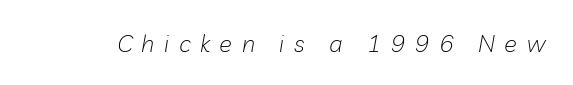
Q: Is the text bold? A: No.
Q: Is the text italic (slanted)? A: Yes, it leans right by about 10 degrees.
Q: Is the text underlined? A: No.
Q: Is the spacing between letters normal or unusually wide? A: Unusually wide.
